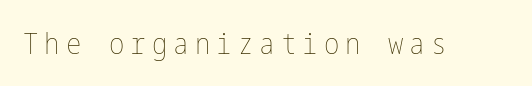
Q: Is the text bold? A: No.
Q: Is the text italic (slanted)? A: No, it is upright.
Q: Is the text underlined? A: No.
Q: Is the spacing between letters normal or unusually wide? A: Unusually wide.
Q: Width (condensed, normal, or wide)? A: Condensed.
Q: Stroke contrast? A: Low.
Q: x-height? A: Medium.
